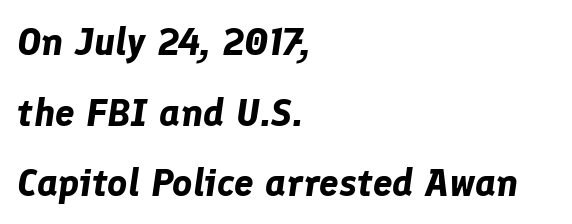
{"italic": "yes", "lean": "right", "slant_degrees": 8, "bold": "yes", "weight": "bold", "width": "normal", "stroke_contrast": "low", "x_height": "medium", "monospaced": "no", "underline": "no", "align": "left", "line_spacing_ratio": 1.81, "letter_spacing": "normal", "letter_spacing_em": 0.0, "glyph_px": 39}
